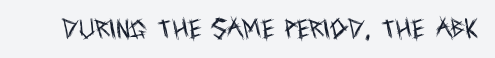
Q: Is the text bold? A: No.
Q: Is the text italic (slanted)? A: No, it is upright.
Q: Is the text underlined? A: No.
Q: Is the spacing between letters normal or unusually wide? A: Normal.
